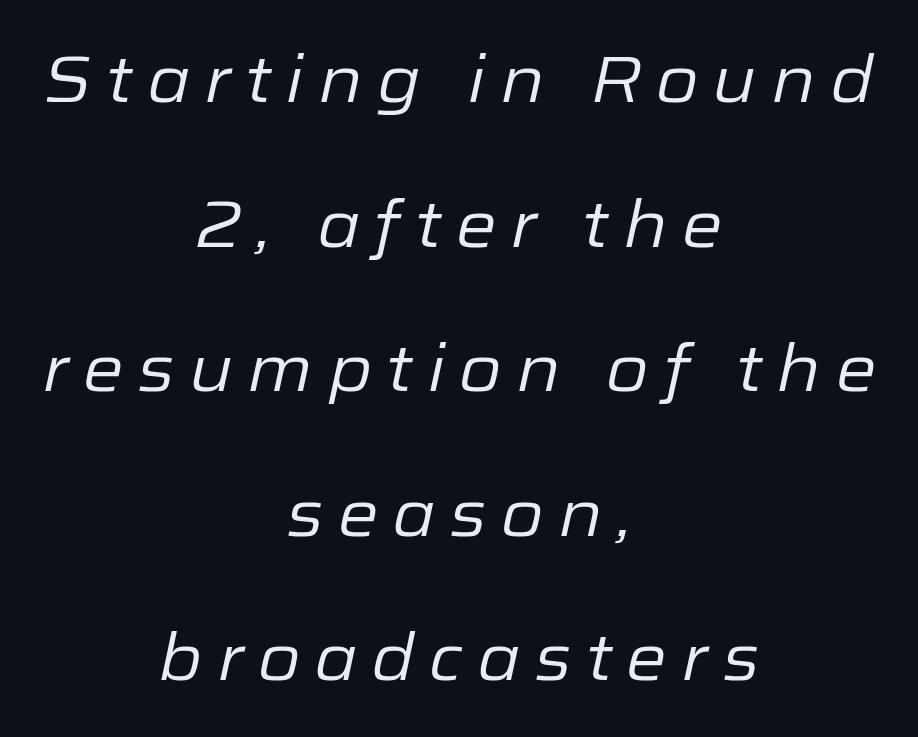
{"italic": "yes", "lean": "right", "slant_degrees": 12, "bold": "no", "weight": "regular", "width": "normal", "stroke_contrast": "low", "x_height": "medium", "monospaced": "no", "underline": "no", "align": "center", "line_spacing": "loose", "line_spacing_ratio": 2.19, "letter_spacing": "wide", "letter_spacing_em": 0.21, "glyph_px": 66}
